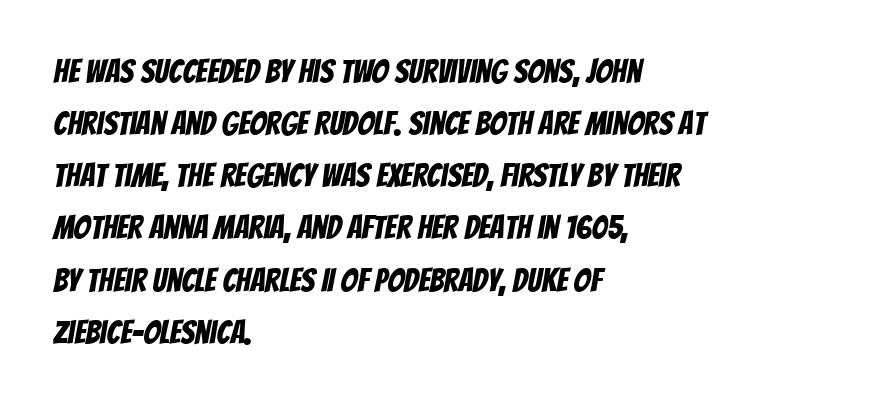
Q: Is the typeface a serif or a sans-serif typeface? A: Sans-serif.
Q: Is the text underlined? A: No.
Q: How is the paragraph aligned? A: Left-aligned.
Q: Is the spacing between letters normal or unusually wide? A: Normal.
Q: Is the spacing between lines tight, normal or loose? A: Normal.
Q: Width (condensed, normal, or wide)? A: Condensed.
Q: Stroke contrast? A: Low.
Q: x-height? A: Large.
Q: Monospaced? A: No.
